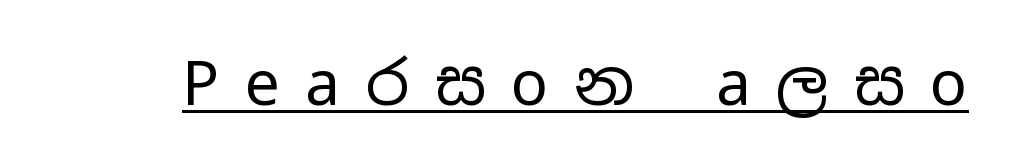
{"serif": "no", "italic": "no", "bold": "no", "weight": "regular", "width": "wide", "stroke_contrast": "low", "x_height": "medium", "monospaced": "no", "underline": "yes", "letter_spacing": "wide", "letter_spacing_em": 0.41, "glyph_px": 62}
